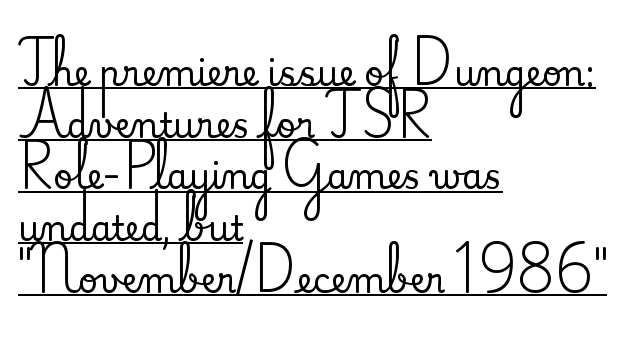
Q: Is the text italic (slanted)? A: No, it is upright.
Q: Is the typeface a serif or a sans-serif typeface? A: Serif.
Q: Is the text underlined? A: Yes.
Q: How is the paragraph aligned? A: Left-aligned.
Q: Is the spacing between letters normal or unusually wide? A: Normal.
Q: Is the spacing between lines tight, normal or loose? A: Normal.
Q: Width (condensed, normal, or wide)? A: Normal.
Q: Stroke contrast? A: Medium.
Q: x-height? A: Small.
Q: Monospaced? A: No.
